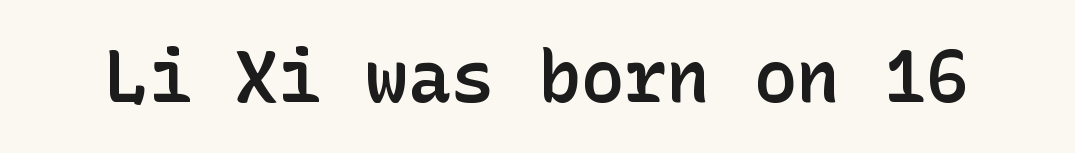
The image shows 72 px semibold sans-serif type, upright; set normal letter spacing, not underlined; low stroke contrast and a medium x-height.
